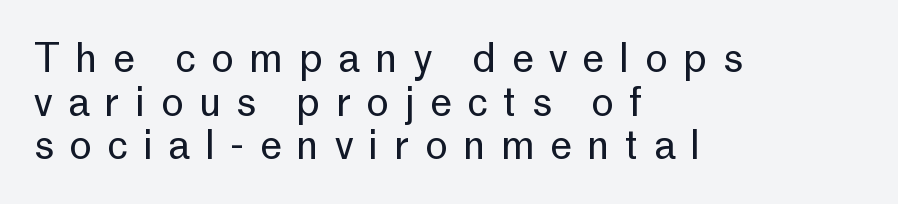
The image shows 39 px regular-weight sans-serif type, upright; set left-aligned, tight line spacing (1.12x), unusually wide letter spacing (+0.39 em), not underlined; low stroke contrast and a medium x-height.
